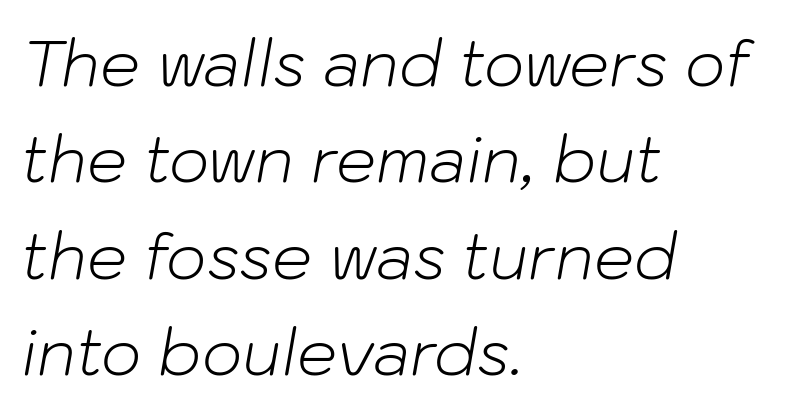
{"italic": "yes", "lean": "right", "slant_degrees": 10, "bold": "no", "weight": "light", "width": "normal", "stroke_contrast": "low", "x_height": "medium", "monospaced": "no", "underline": "no", "align": "left", "line_spacing": "normal", "line_spacing_ratio": 1.53, "letter_spacing": "normal", "letter_spacing_em": 0.0, "glyph_px": 63}
